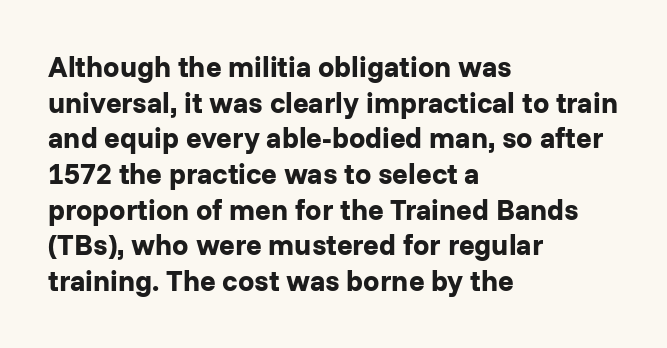
The image shows 29 px bold sans-serif type, upright; set left-aligned, line spacing 1.23x, normal letter spacing, not underlined; low stroke contrast and a medium x-height.
